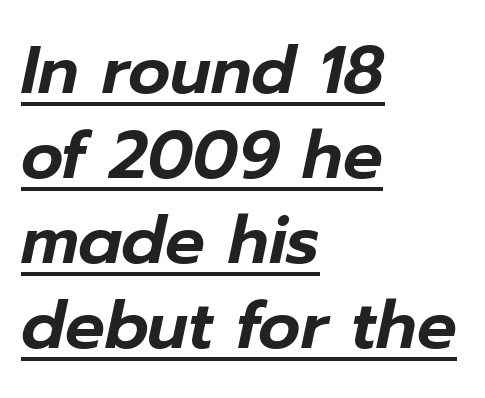
{"italic": "yes", "lean": "right", "slant_degrees": 12, "width": "normal", "stroke_contrast": "low", "x_height": "medium", "monospaced": "no", "underline": "yes", "align": "left", "line_spacing": "normal", "line_spacing_ratio": 1.29, "letter_spacing": "normal", "letter_spacing_em": 0.0, "glyph_px": 66}
